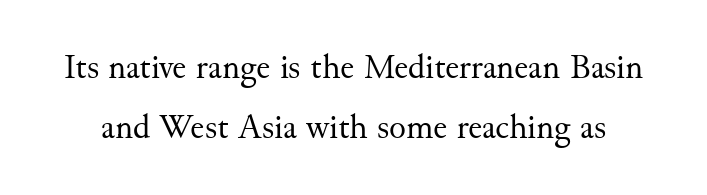
Q: Is the text bold? A: No.
Q: Is the text italic (slanted)? A: No, it is upright.
Q: Is the typeface a serif or a sans-serif typeface? A: Serif.
Q: Is the text underlined? A: No.
Q: Is the spacing between letters normal or unusually wide? A: Normal.
Q: Width (condensed, normal, or wide)? A: Normal.
Q: Stroke contrast? A: Medium.
Q: x-height? A: Small.
Q: Monospaced? A: No.
